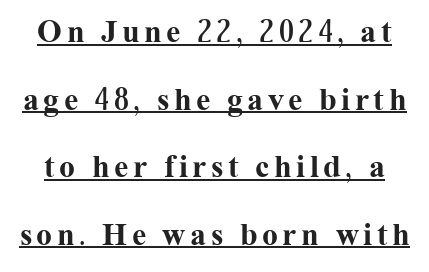
Does the lettering tilt? It doesn't — this is upright. Typesetter's note: full bold, strokes at maximum text heaviness. These lines stand farther apart than default settings would place them. The passage shown is typed in a proportional face where columns would drift. The string is rendered with underlining switched on.
